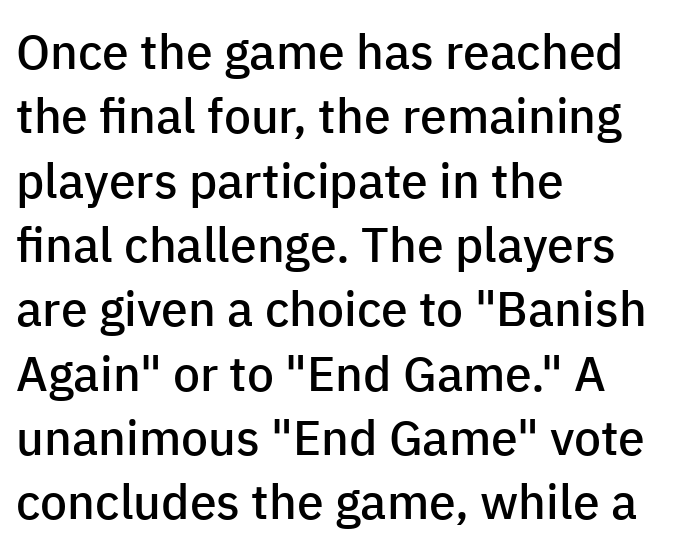
In terms of letterform style, serifs are entirely absent. The block of text has a typical density, with ordinary space between rows. How heavy is the stroke? Medium-heavy — a semibold, shy of bold. Nope, not italic — everything's standing straight. Rule under the text: the space is simply empty. Leftover space on each line is placed entirely after the last word.
